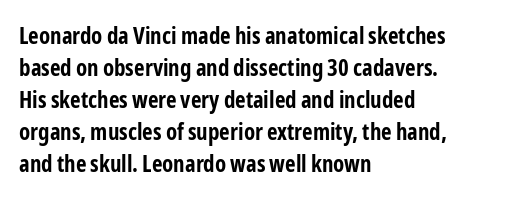
Q: Is the text bold? A: Yes.
Q: Is the text italic (slanted)? A: No, it is upright.
Q: Is the text underlined? A: No.
Q: How is the paragraph aligned? A: Left-aligned.
Q: Is the spacing between letters normal or unusually wide? A: Normal.
Q: Is the spacing between lines tight, normal or loose? A: Normal.
